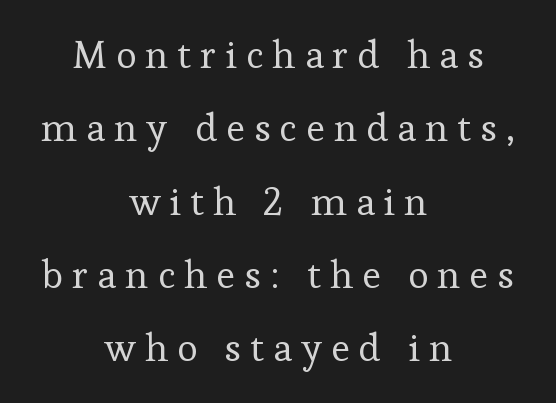
Q: Is the text bold? A: No.
Q: Is the text italic (slanted)? A: No, it is upright.
Q: Is the typeface a serif or a sans-serif typeface? A: Serif.
Q: Is the text underlined? A: No.
Q: How is the paragraph aligned? A: Centered.
Q: Is the spacing between letters normal or unusually wide? A: Unusually wide.
Q: Width (condensed, normal, or wide)? A: Normal.
Q: Stroke contrast? A: Low.
Q: x-height? A: Medium.
Q: Monospaced? A: No.
